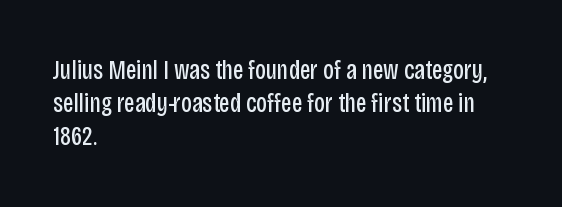
The zone under the glyphs is completely vacant. The passage is arranged the way most books set body copy — flush left. The type sits square on the baseline with zero lean. Weight: in the light-to-regular range. In terms of letterspacing, this is plain default setting.
